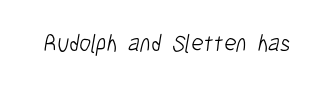
{"bold": "no", "underline": "no", "letter_spacing": "normal", "letter_spacing_em": 0.0, "glyph_px": 24}
